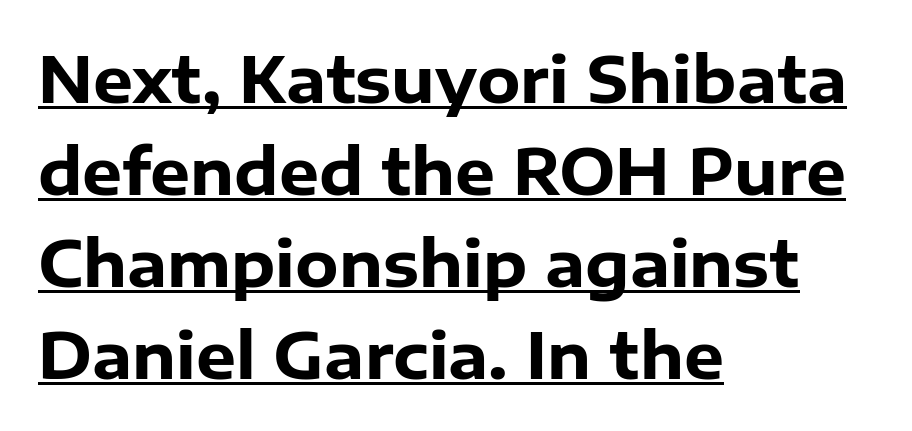
Compared with typical body copy, the letter spacing here is the same. You could not count columns in this text — the font is proportionally spaced. Line spacing here is normal. Posture: straight, roman, zero tilt. Typographic density is high because the face is bold. The typeface chosen for these lines omits serifs.
